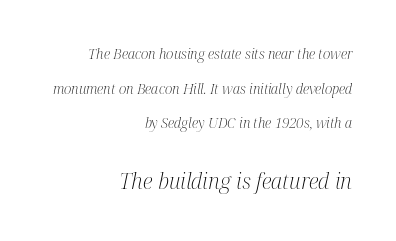
The image shows 22 px text type, italic (leaning right); set right-aligned, loose line spacing (2.47x), normal letter spacing, not underlined; the second (bottom) block is 1.57x larger.
